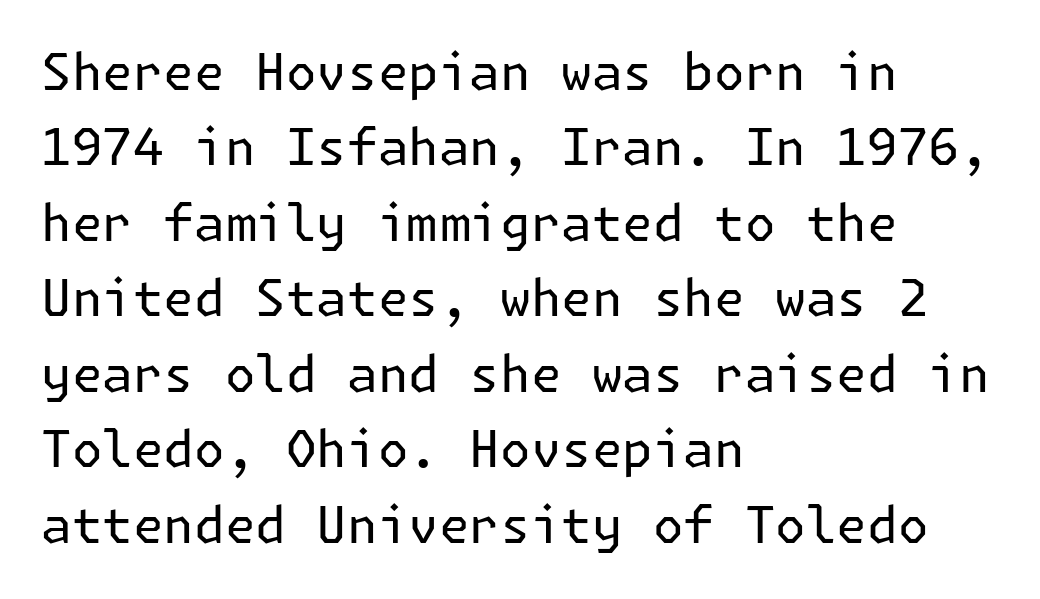
Unmarked baselines from the first word to the last. Inter-character spacing is left at the font's built-in metrics. You can tell from the bare stems that sans-serif type was used. Does the lettering tilt? It doesn't — this is upright.
